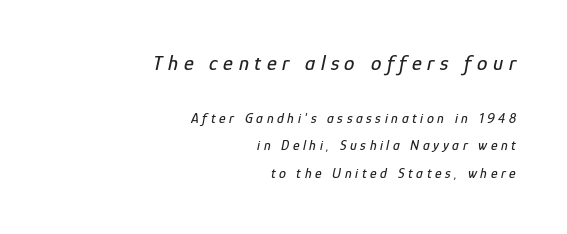
Q: Is the text italic (slanted)? A: Yes, it leans right by about 12 degrees.
Q: Is the text underlined? A: No.
Q: How is the paragraph aligned? A: Right-aligned.
Q: Is the spacing between letters normal or unusually wide? A: Unusually wide.
Q: Is the spacing between lines tight, normal or loose? A: Loose.
Q: Which block of text is set in a larger size, the first (top) or the second (bottom)? A: The first (top) one.
